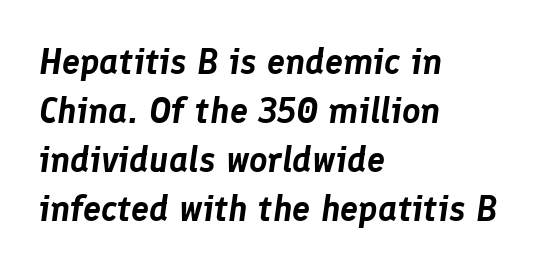
A typesetter would call this proportional, since set widths differ per character. Reading down the block, your eye returns to a fixed left position each line. Glyph-to-glyph distance matches everyday printed text. The lettering tilts uniformly, giving the passage an italic look. The glyphs are unaccompanied by any horizontal stroke below them. The rendering uses a moderate line-height, typical for paragraphs.
